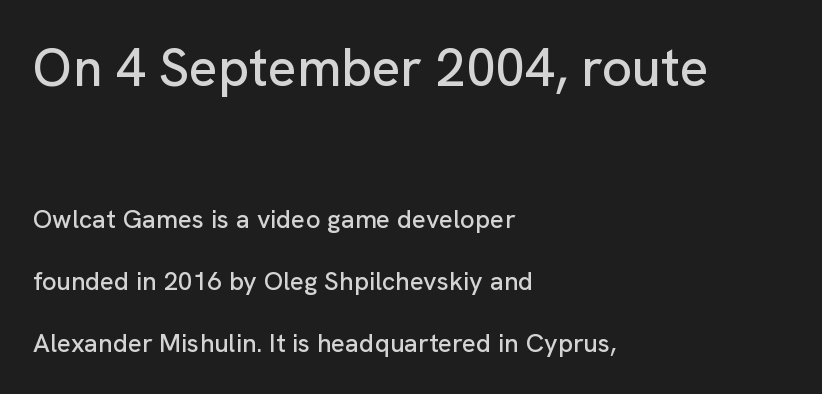
{"serif": "no", "italic": "no", "width": "normal", "stroke_contrast": "low", "x_height": "medium", "monospaced": "no", "underline": "no", "align": "left", "line_spacing": "loose", "line_spacing_ratio": 2.39, "letter_spacing": "normal", "letter_spacing_em": 0.0, "larger_block": "first", "size_ratio": 2.04, "glyph_px": 53}
